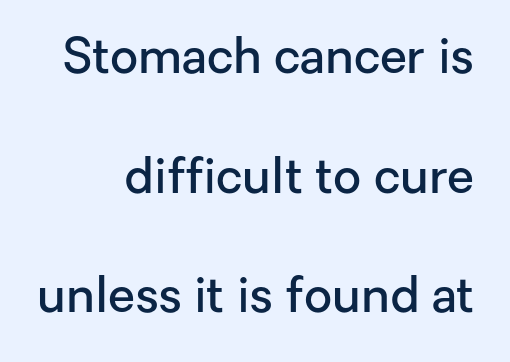
The image shows 49 px semibold sans-serif type, upright; set right-aligned, loose line spacing (2.44x), normal letter spacing, not underlined; low stroke contrast and a medium x-height.
